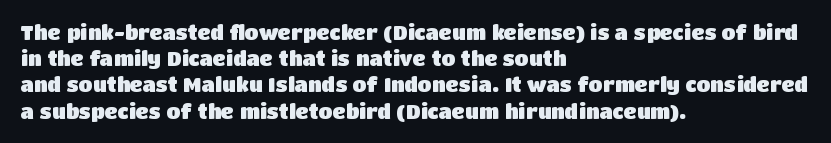
{"italic": "no", "bold": "yes", "underline": "no", "align": "left", "line_spacing": "normal", "line_spacing_ratio": 1.31, "letter_spacing": "normal", "letter_spacing_em": 0.0, "glyph_px": 20}
